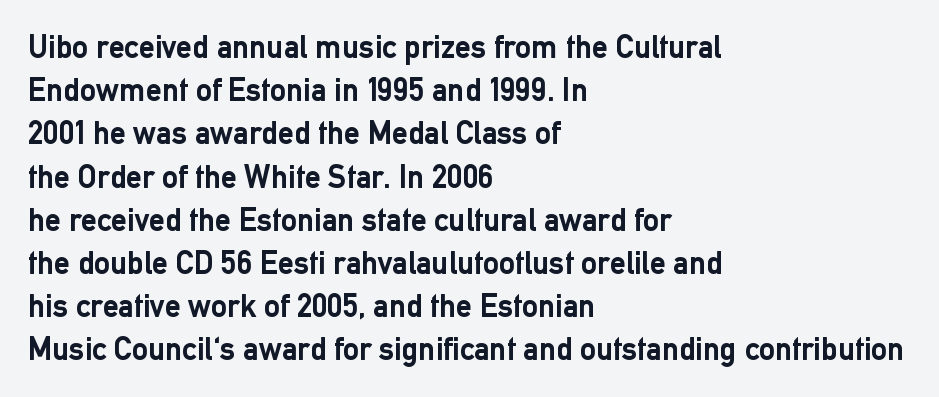
The image shows 32 px semibold sans-serif type, upright; set left-aligned, normal line spacing (1.35x), normal letter spacing, not underlined; low stroke contrast and a medium x-height.
